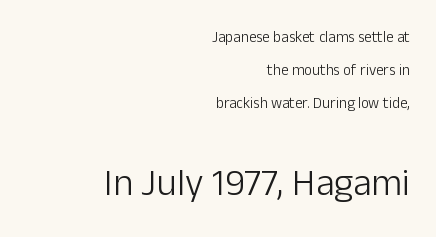
Q: Is the text bold? A: No.
Q: Is the text italic (slanted)? A: No, it is upright.
Q: Is the typeface a serif or a sans-serif typeface? A: Sans-serif.
Q: Is the text underlined? A: No.
Q: How is the paragraph aligned? A: Right-aligned.
Q: Is the spacing between letters normal or unusually wide? A: Normal.
Q: Is the spacing between lines tight, normal or loose? A: Loose.
Q: Which block of text is set in a larger size, the first (top) or the second (bottom)? A: The second (bottom) one.
Q: Width (condensed, normal, or wide)? A: Normal.
Q: Stroke contrast? A: Low.
Q: x-height? A: Medium.
Q: Monospaced? A: No.
